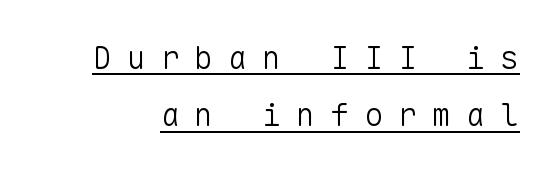
{"serif": "no", "italic": "no", "bold": "no", "weight": "light", "width": "normal", "stroke_contrast": "low", "x_height": "medium", "monospaced": "yes", "underline": "yes", "line_spacing_ratio": 1.79, "letter_spacing": "wide", "letter_spacing_em": 0.46, "glyph_px": 32}
